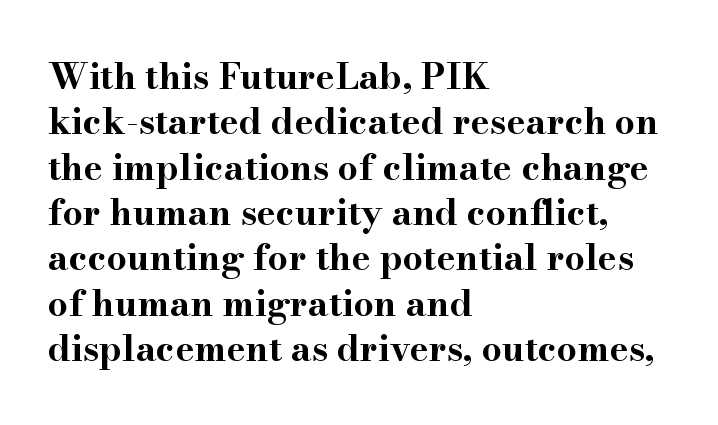
{"serif": "yes", "italic": "no", "bold": "yes", "weight": "bold", "width": "wide", "stroke_contrast": "high", "x_height": "small", "monospaced": "no", "underline": "no", "align": "left", "line_spacing": "normal", "line_spacing_ratio": 1.26, "letter_spacing": "normal", "letter_spacing_em": 0.0, "glyph_px": 36}
